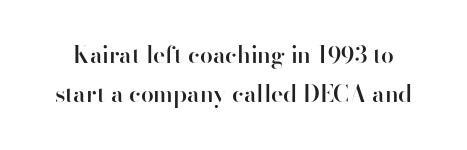
Tall strokes in this sample are plumb rather than angled. This is moderately heavy type, rendered in semibold. Honestly, there is no underline to notice here at all. There is no visible air inserted between adjacent glyphs.
